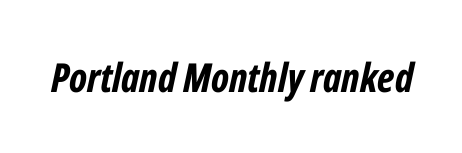
The image shows 40 px bold, condensed type, italic (leaning right); set normal letter spacing, not underlined; low stroke contrast and a medium x-height.
